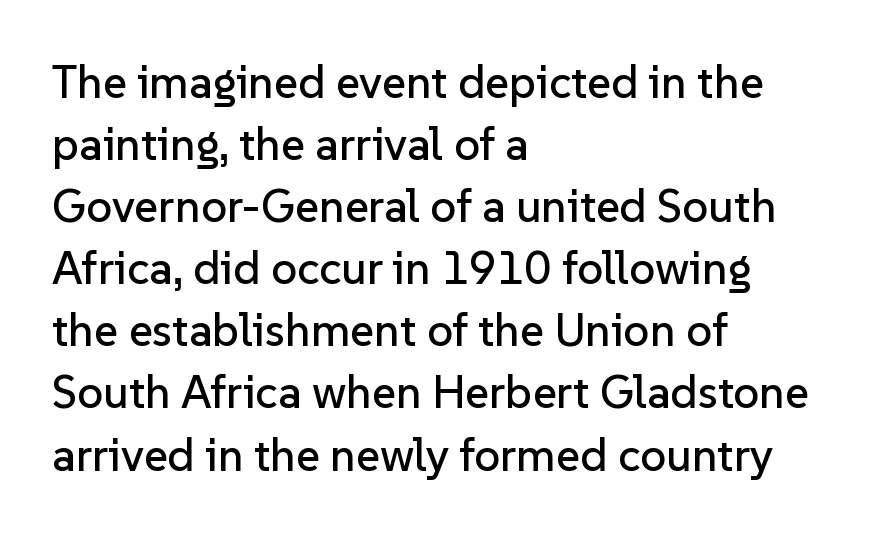
The baseline area is clear. A sans-serif font was chosen for this passage. Observe the ordinary spacing: letters are neighbours, not strangers. Ordinary non-slanted type is in use. These lines stack with their left ends in a neat column. Vertical spacing — default.
